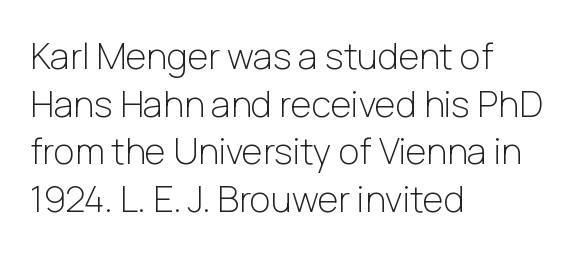
The image shows 36 px light sans-serif type, upright; set left-aligned, normal line spacing (1.32x), normal letter spacing, not underlined; low stroke contrast and a medium x-height.
